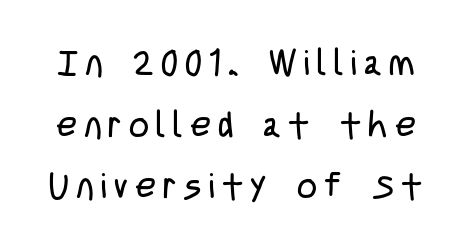
The image shows 35 px regular-weight, condensed sans-serif type, upright; set line spacing 1.76x, unusually wide letter spacing (+0.21 em), not underlined; low stroke contrast and a large x-height.
